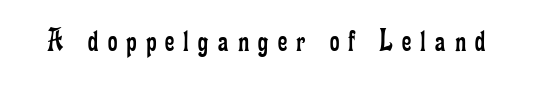
The cut favours lightness, reaching ordinary text weight at its darkest. The type sits square on the baseline with zero lean. To sum up the face: it has serifs. Spacing verdict: proportional, widths tailored to each character. Students, note that the glyphs here are deliberately spaced far apart. Letters rest on an invisible, unmarked baseline.
